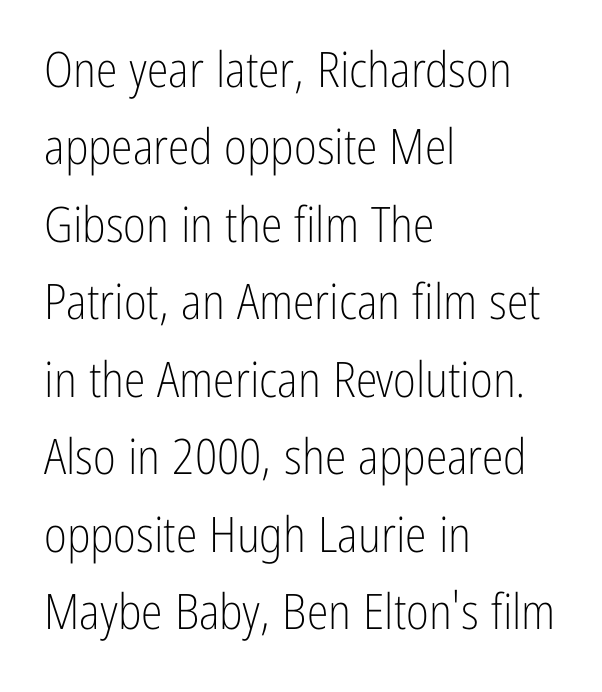
A light-to-regular cut is what we see here. If you drew a ruler down the left edge, every line would touch it. The face used here is a sans, in the tradition of grotesques and geometrics. Honestly, the row spacing looks completely unremarkable. Quick note: underline off.
